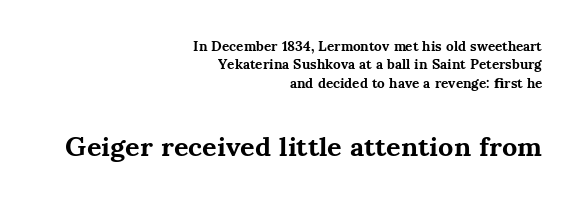
The face used here is rendered with its standard letterfit. A dark, heavy texture on the line: the type is bold. Look at the bottom of the vertical strokes: they flare into serifs here. Interline gaps are of average width in this sample. Character widths vary here, with narrow letters taking less room than wide ones. The compositor pushed each line to the right boundary.
